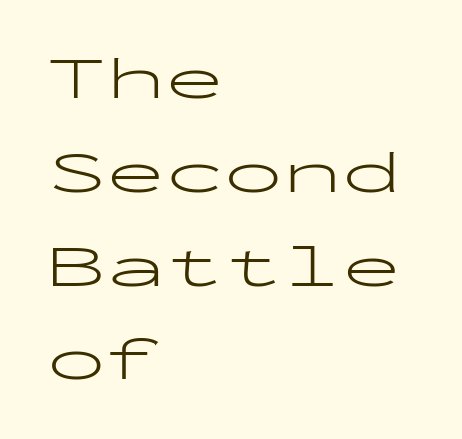
Q: Is the text bold? A: No.
Q: Is the text italic (slanted)? A: No, it is upright.
Q: Is the typeface a serif or a sans-serif typeface? A: Sans-serif.
Q: Is the text underlined? A: No.
Q: How is the paragraph aligned? A: Left-aligned.
Q: Is the spacing between letters normal or unusually wide? A: Normal.
Q: Is the spacing between lines tight, normal or loose? A: Normal.
Q: Width (condensed, normal, or wide)? A: Wide.
Q: Stroke contrast? A: Low.
Q: x-height? A: Medium.
Q: Monospaced? A: Yes.
